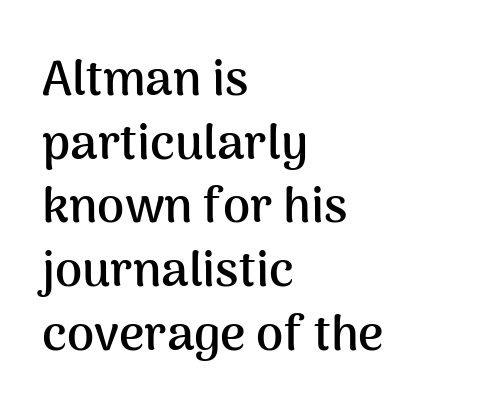
Looks like regular typesetting: each glyph gets only the width it needs. Between one letter and the next there's only the usual sliver of space. Rendered with straight, roman letterforms. A full-strength bold gives these letters their thick strokes. These lines stack with their left ends in a neat column.
